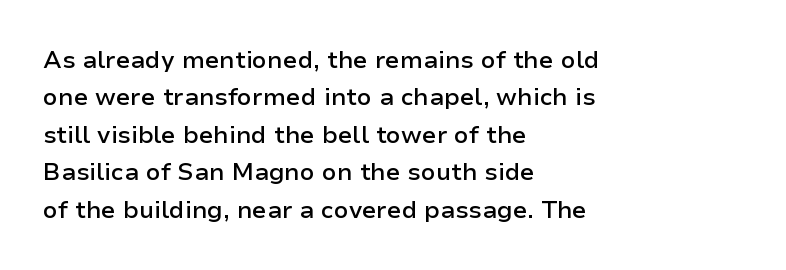
Q: Is the text bold? A: Semi-bold.
Q: Is the text italic (slanted)? A: No, it is upright.
Q: Is the text underlined? A: No.
Q: How is the paragraph aligned? A: Left-aligned.
Q: Is the spacing between letters normal or unusually wide? A: Normal.
Q: Is the spacing between lines tight, normal or loose? A: Normal.
